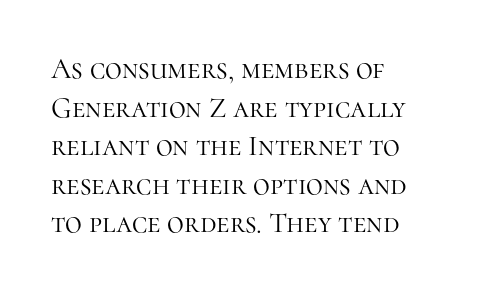
Q: Is the text bold? A: No.
Q: Is the text italic (slanted)? A: No, it is upright.
Q: Is the typeface a serif or a sans-serif typeface? A: Serif.
Q: Is the text underlined? A: No.
Q: How is the paragraph aligned? A: Left-aligned.
Q: Is the spacing between letters normal or unusually wide? A: Normal.
Q: Is the spacing between lines tight, normal or loose? A: Normal.
Q: Width (condensed, normal, or wide)? A: Normal.
Q: Stroke contrast? A: High.
Q: x-height? A: Medium.
Q: Monospaced? A: No.
